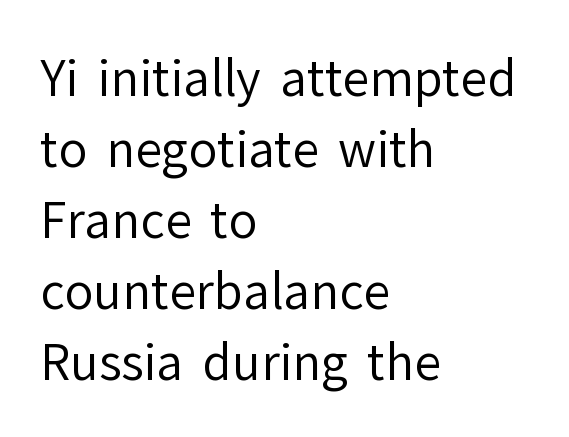
Q: Is the text bold? A: No.
Q: Is the text italic (slanted)? A: No, it is upright.
Q: Is the typeface a serif or a sans-serif typeface? A: Sans-serif.
Q: Is the text underlined? A: No.
Q: How is the paragraph aligned? A: Left-aligned.
Q: Is the spacing between letters normal or unusually wide? A: Normal.
Q: Is the spacing between lines tight, normal or loose? A: Normal.
Q: Width (condensed, normal, or wide)? A: Normal.
Q: Stroke contrast? A: Low.
Q: x-height? A: Medium.
Q: Monospaced? A: No.
